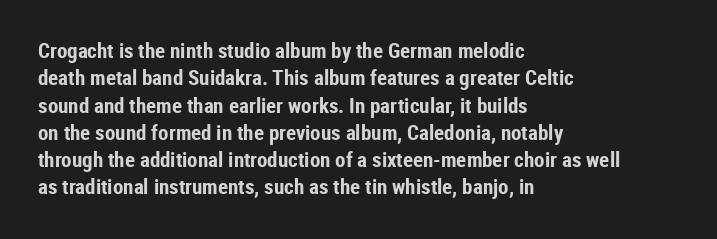
The rendering anchors every line to the left-hand side. This is the regular roman posture of the typeface. A normal amount of white space separates one row of letters from the next. The face used here is rendered with its standard letterfit. A clean baseline with only descenders dipping below it. The sample has been set heavy, in full bold.
